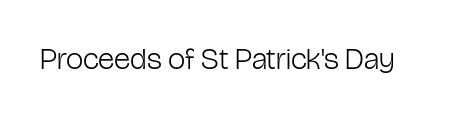
The image shows 31 px light, condensed sans-serif type, upright; set normal letter spacing, not underlined; low stroke contrast and a medium x-height.
